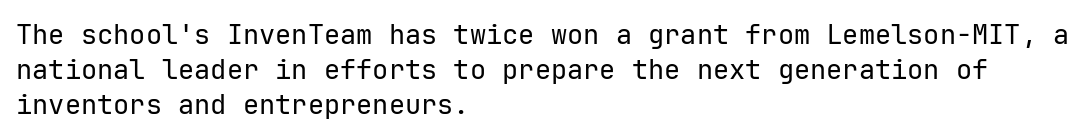
Q: Is the text bold? A: No.
Q: Is the text italic (slanted)? A: No, it is upright.
Q: Is the text underlined? A: No.
Q: How is the paragraph aligned? A: Left-aligned.
Q: Is the spacing between letters normal or unusually wide? A: Normal.
Q: Is the spacing between lines tight, normal or loose? A: Normal.
